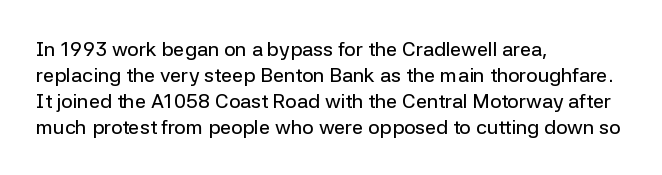
{"italic": "no", "underline": "no", "align": "left", "line_spacing": "normal", "line_spacing_ratio": 1.3, "letter_spacing": "normal", "letter_spacing_em": 0.0, "glyph_px": 20}
